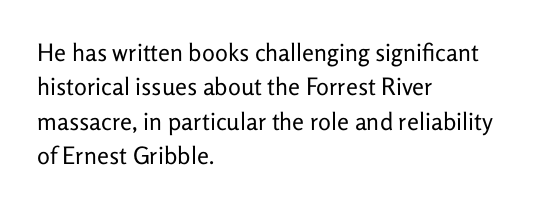
Q: Is the text bold? A: No.
Q: Is the text italic (slanted)? A: No, it is upright.
Q: Is the text underlined? A: No.
Q: How is the paragraph aligned? A: Left-aligned.
Q: Is the spacing between letters normal or unusually wide? A: Normal.
Q: Is the spacing between lines tight, normal or loose? A: Normal.
